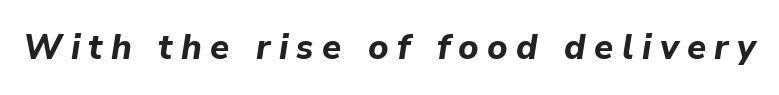
Q: Is the text bold? A: Yes.
Q: Is the text italic (slanted)? A: Yes, it leans right by about 9 degrees.
Q: Is the text underlined? A: No.
Q: Is the spacing between letters normal or unusually wide? A: Unusually wide.
Q: Width (condensed, normal, or wide)? A: Normal.
Q: Stroke contrast? A: Low.
Q: x-height? A: Medium.
Q: Monospaced? A: No.
